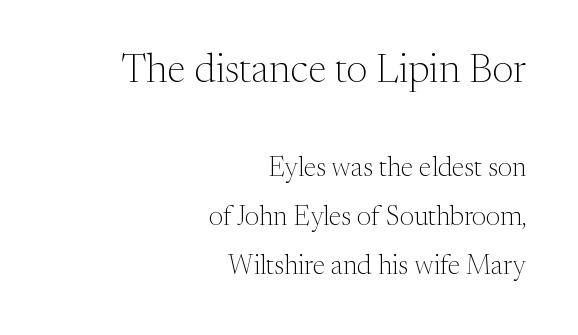
The image shows 40 px light serif type, upright; set right-aligned, line spacing 1.81x, normal letter spacing, not underlined; the first (top) block is 1.48x larger; medium stroke contrast and a medium x-height.
